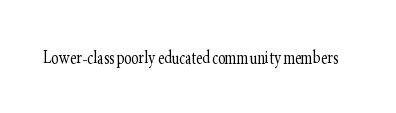
Q: Is the text bold? A: No.
Q: Is the text italic (slanted)? A: No, it is upright.
Q: Is the text underlined? A: No.
Q: Is the spacing between letters normal or unusually wide? A: Normal.
